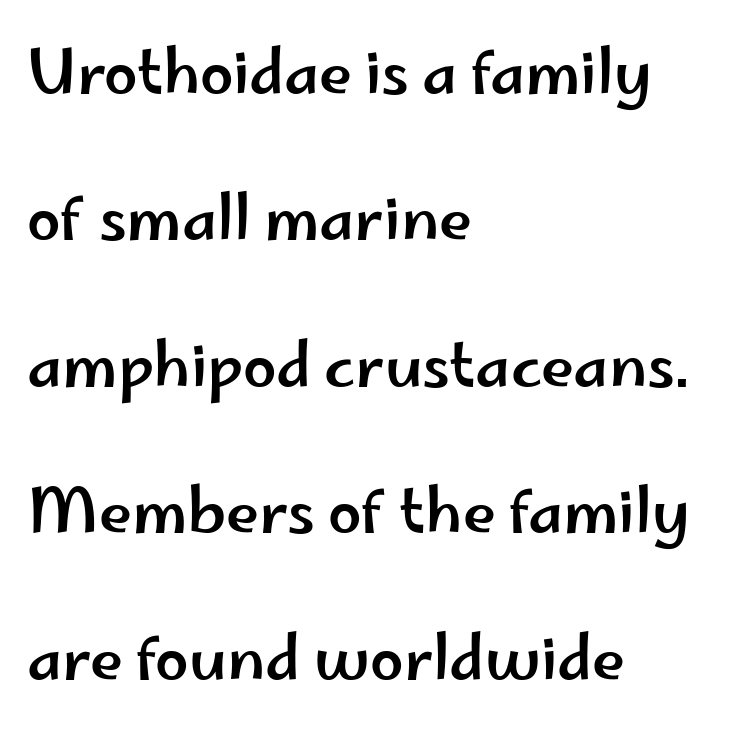
{"serif": "no", "italic": "no", "width": "wide", "stroke_contrast": "low", "x_height": "small", "monospaced": "no", "underline": "no", "align": "left", "line_spacing": "loose", "line_spacing_ratio": 2.44, "letter_spacing": "normal", "letter_spacing_em": 0.0, "glyph_px": 60}
